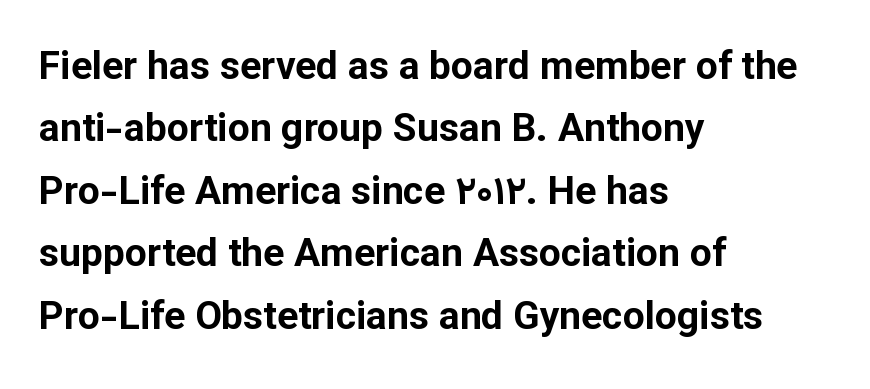
The image shows 39 px bold sans-serif type, upright; set left-aligned, normal line spacing (1.6x), normal letter spacing, not underlined; low stroke contrast and a medium x-height.
